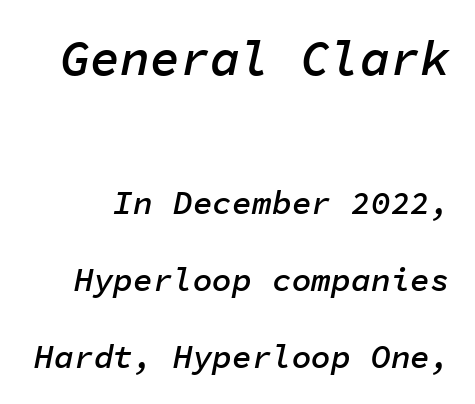
{"italic": "yes", "lean": "right", "slant_degrees": 11, "bold": "semi", "weight": "semibold", "width": "normal", "stroke_contrast": "low", "x_height": "medium", "monospaced": "yes", "underline": "no", "line_spacing": "loose", "line_spacing_ratio": 2.33, "letter_spacing": "normal", "letter_spacing_em": 0.0, "larger_block": "first", "size_ratio": 1.52, "glyph_px": 50}
